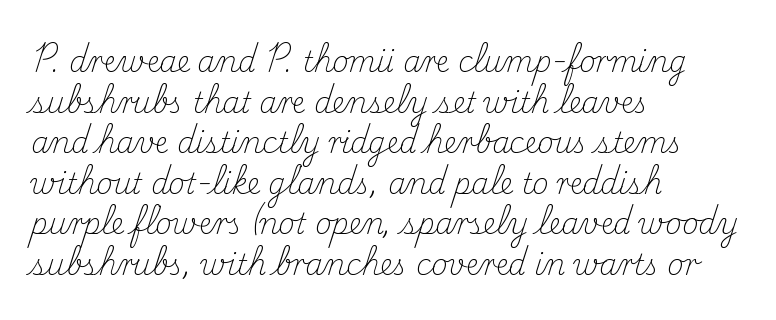
Q: Is the text bold? A: No.
Q: Is the text italic (slanted)? A: Yes.
Q: Is the typeface a serif or a sans-serif typeface? A: Serif.
Q: Is the text underlined? A: No.
Q: How is the paragraph aligned? A: Left-aligned.
Q: Is the spacing between letters normal or unusually wide? A: Normal.
Q: Is the spacing between lines tight, normal or loose? A: Normal.
Q: Width (condensed, normal, or wide)? A: Normal.
Q: Stroke contrast? A: Medium.
Q: x-height? A: Small.
Q: Monospaced? A: No.
